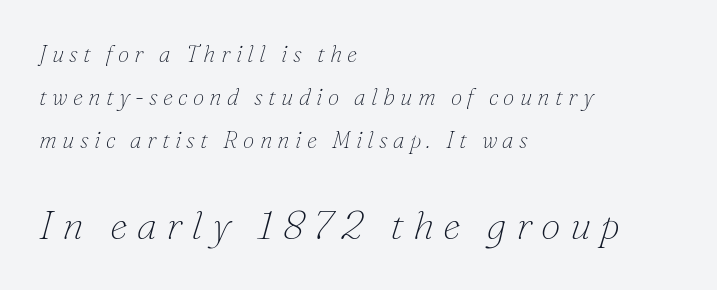
The image shows 40 px thin serif type, italic (leaning right); set left-aligned, line spacing 1.86x, unusually wide letter spacing (+0.23 em), not underlined; the second (bottom) block is 1.74x larger; low stroke contrast and a small x-height.
